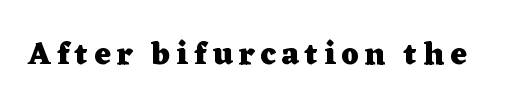
{"serif": "yes", "italic": "no", "bold": "yes", "weight": "heavy", "width": "wide", "stroke_contrast": "low", "x_height": "medium", "monospaced": "no", "underline": "no", "glyph_px": 31}
